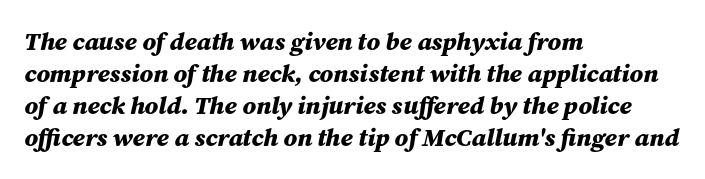
How would I describe the line gaps? Plain and ordinary. This rendering uses left alignment, leaving the right contour irregular. Tall strokes in this sample are angled rather than plumb. Compared with typical body copy, the letter spacing here is the same. Does the weight exceed regular? Yes, all the way to bold. The glyphs are unaccompanied by any horizontal stroke below them.
